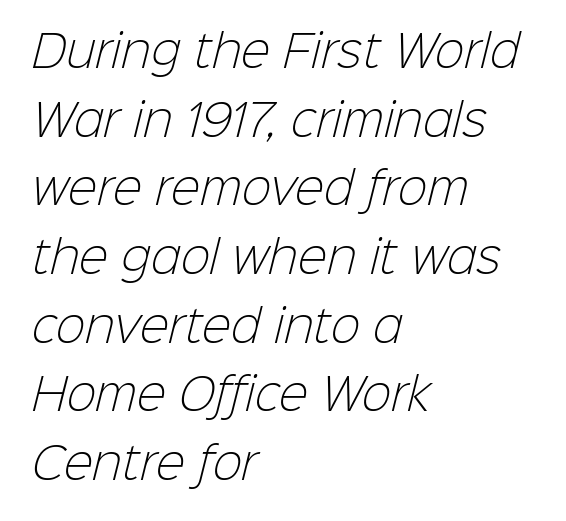
Q: Is the text bold? A: No.
Q: Is the typeface a serif or a sans-serif typeface? A: Sans-serif.
Q: Is the text underlined? A: No.
Q: How is the paragraph aligned? A: Left-aligned.
Q: Is the spacing between letters normal or unusually wide? A: Normal.
Q: Is the spacing between lines tight, normal or loose? A: Normal.
Q: Width (condensed, normal, or wide)? A: Normal.
Q: Stroke contrast? A: Low.
Q: x-height? A: Medium.
Q: Monospaced? A: No.
